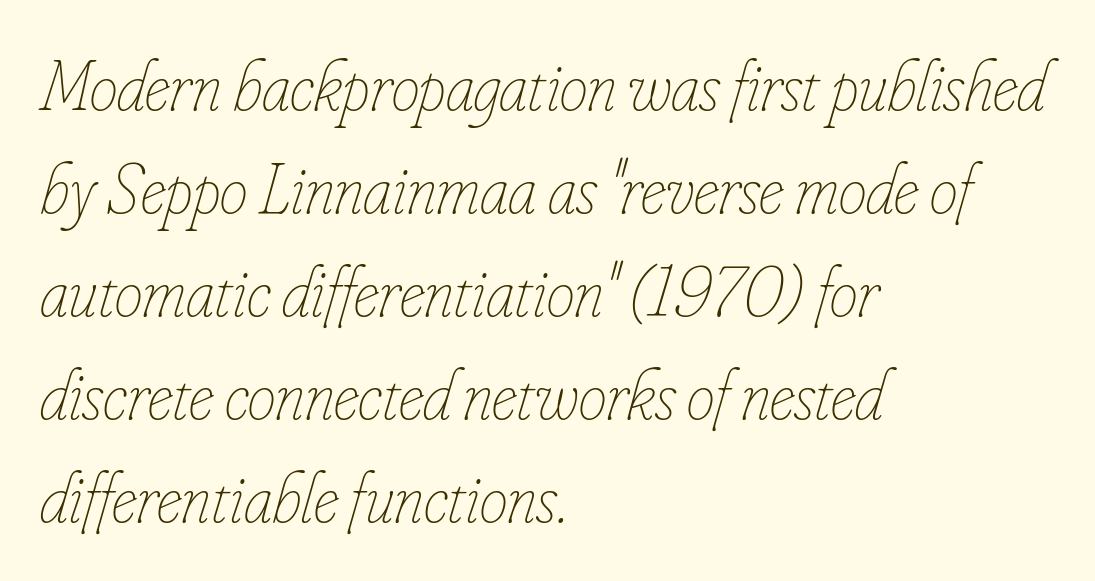
{"italic": "yes", "lean": "right", "slant_degrees": 16, "bold": "no", "weight": "thin", "width": "condensed", "stroke_contrast": "low", "x_height": "small", "monospaced": "no", "underline": "no", "align": "left", "line_spacing": "normal", "line_spacing_ratio": 1.45, "letter_spacing": "normal", "letter_spacing_em": 0.0, "glyph_px": 71}
